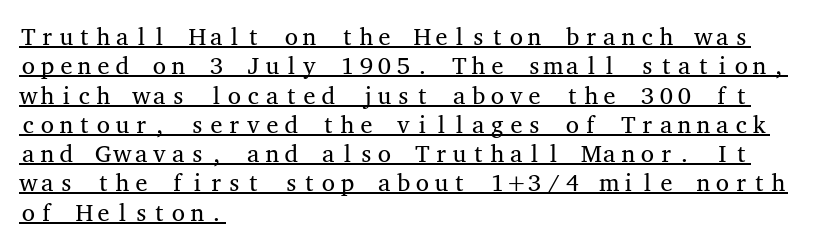
Weight: in the light-to-regular range. The letters sit at their default tracking, neither squeezed nor spread. The face used here appears with an underline applied. Posture: vertical.
